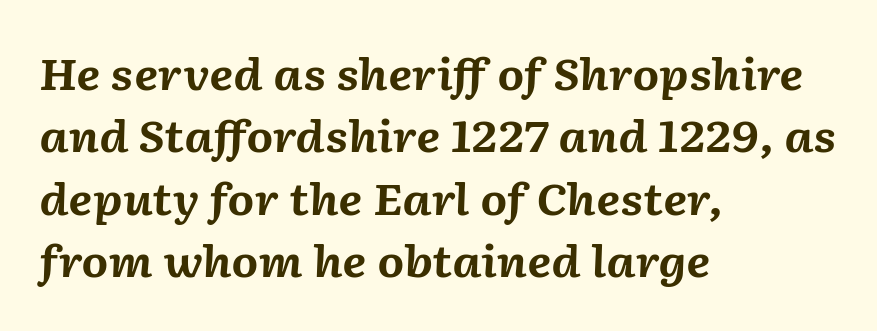
Does extra space separate the letters? No, they use regular spacing. An italicized treatment has been applied to the whole sample. The words here are not underlined. Leading: standard. Alignment: flush left.
